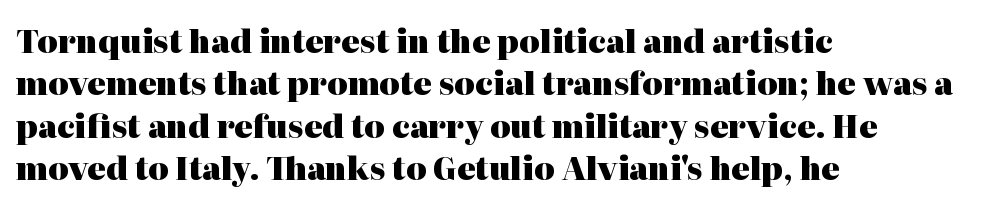
{"serif": "yes", "italic": "no", "bold": "yes", "weight": "heavy", "width": "normal", "stroke_contrast": "high", "x_height": "medium", "monospaced": "no", "underline": "no", "align": "left", "line_spacing": "normal", "line_spacing_ratio": 1.37, "letter_spacing": "normal", "letter_spacing_em": 0.0, "glyph_px": 31}
